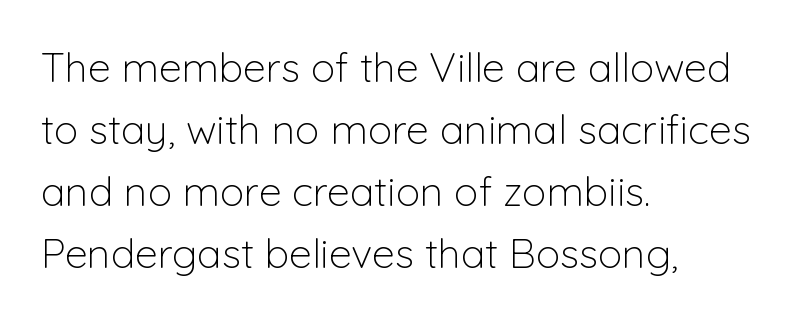
{"serif": "no", "italic": "no", "bold": "no", "weight": "light", "width": "normal", "stroke_contrast": "low", "x_height": "medium", "monospaced": "no", "underline": "no", "align": "left", "line_spacing": "normal", "line_spacing_ratio": 1.51, "letter_spacing": "normal", "letter_spacing_em": 0.0, "glyph_px": 41}
